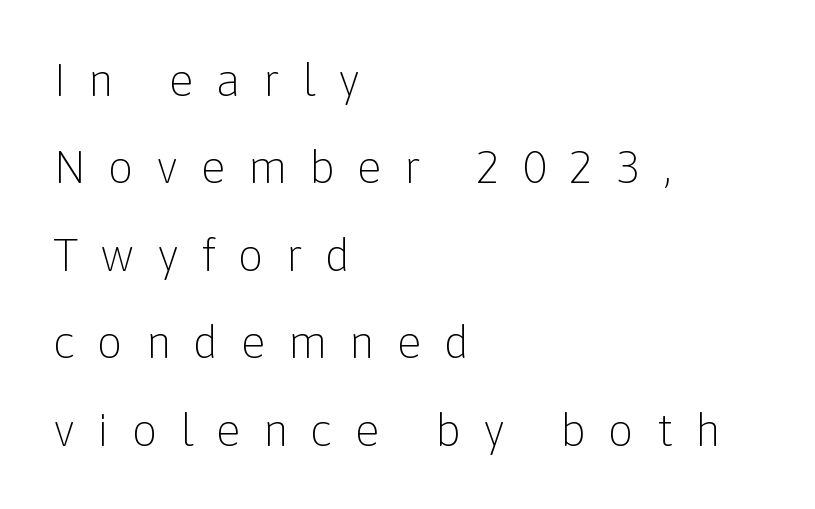
The image shows 46 px light sans-serif type, upright; set left-aligned, loose line spacing (1.9x), unusually wide letter spacing (+0.48 em), not underlined; low stroke contrast and a medium x-height.
